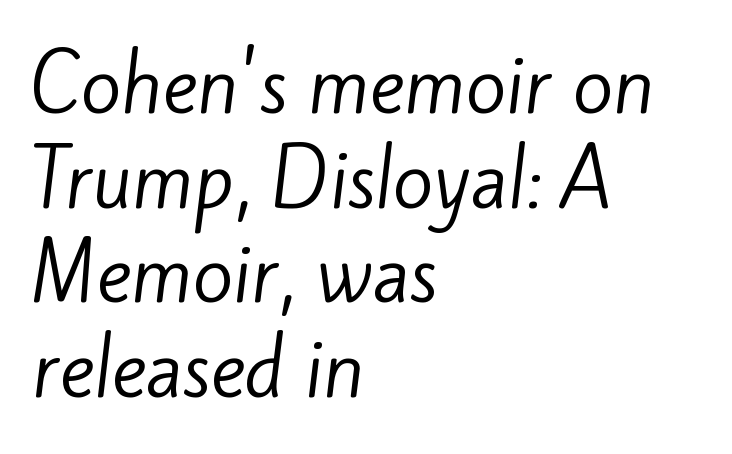
The image shows 74 px regular-weight sans-serif type; set left-aligned, normal line spacing (1.28x), normal letter spacing, not underlined; low stroke contrast and a small x-height.
